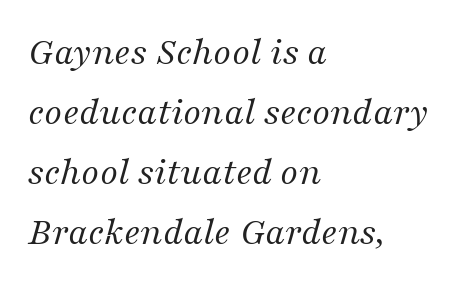
{"serif": "yes", "italic": "yes", "lean": "right", "slant_degrees": 16, "bold": "no", "weight": "regular", "width": "normal", "stroke_contrast": "medium", "x_height": "medium", "monospaced": "no", "underline": "no", "align": "left", "line_spacing": "normal", "line_spacing_ratio": 1.5, "letter_spacing": "normal", "letter_spacing_em": 0.0, "glyph_px": 40}
